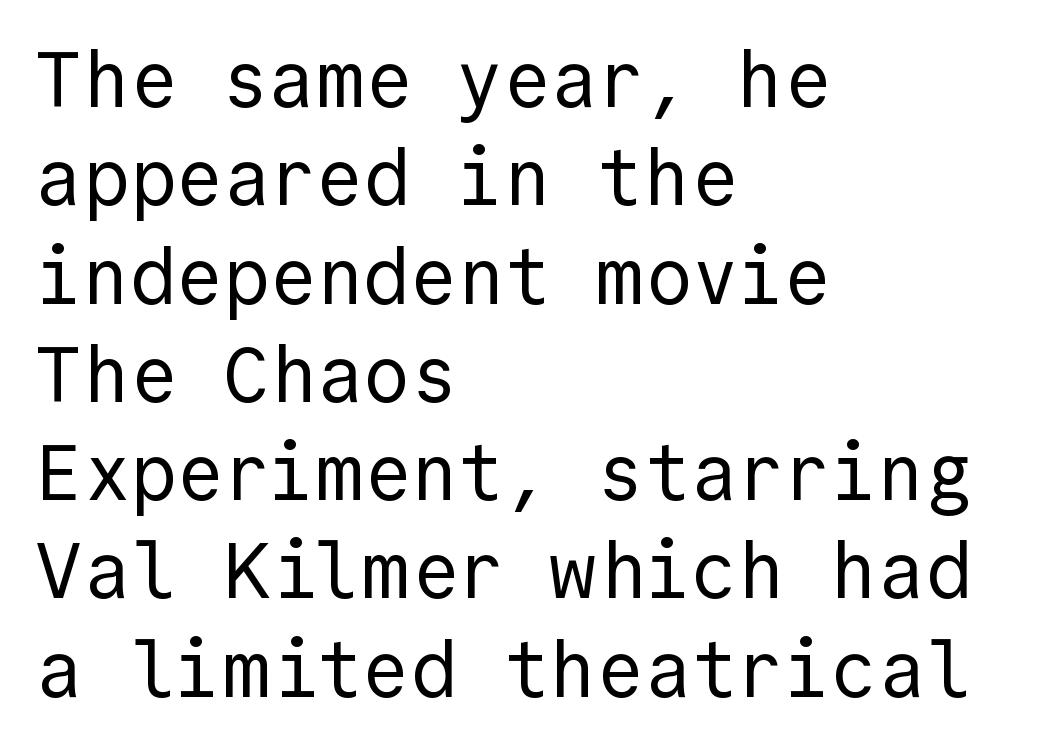
{"serif": "no", "italic": "no", "bold": "no", "weight": "regular", "width": "normal", "x_height": "medium", "monospaced": "yes", "underline": "no", "align": "left", "line_spacing": "normal", "line_spacing_ratio": 1.26, "letter_spacing": "normal", "letter_spacing_em": 0.0, "glyph_px": 78}
